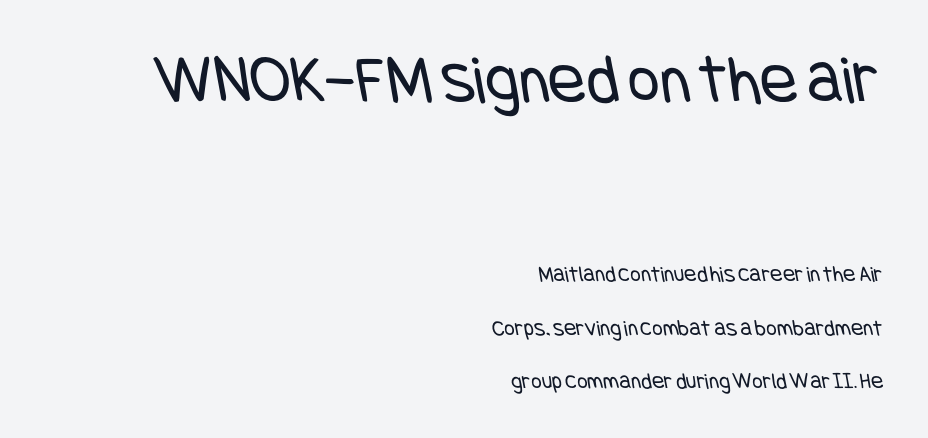
{"serif": "no", "bold": "no", "weight": "regular", "width": "condensed", "stroke_contrast": "low", "x_height": "large", "underline": "no", "align": "right", "line_spacing": "loose", "line_spacing_ratio": 2.32, "letter_spacing": "normal", "letter_spacing_em": 0.0, "larger_block": "first", "size_ratio": 3.04, "glyph_px": 70}
